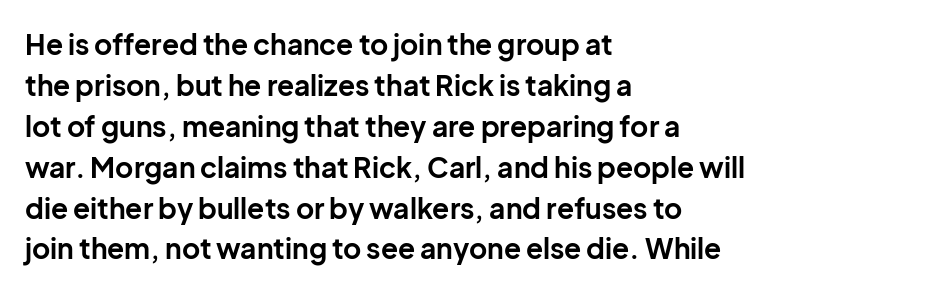
Q: Is the text bold? A: Yes.
Q: Is the text italic (slanted)? A: No, it is upright.
Q: Is the typeface a serif or a sans-serif typeface? A: Sans-serif.
Q: Is the text underlined? A: No.
Q: How is the paragraph aligned? A: Left-aligned.
Q: Is the spacing between letters normal or unusually wide? A: Normal.
Q: Is the spacing between lines tight, normal or loose? A: Normal.
Q: Width (condensed, normal, or wide)? A: Normal.
Q: Stroke contrast? A: Low.
Q: x-height? A: Medium.
Q: Monospaced? A: No.
